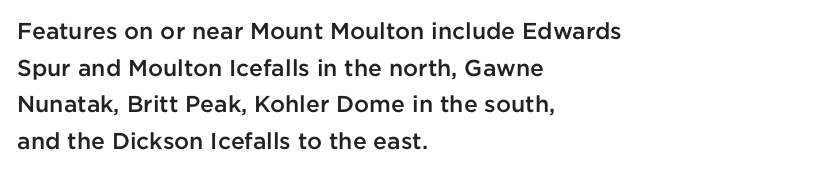
The image shows 23 px text type, upright; set left-aligned, normal line spacing (1.59x), normal letter spacing, not underlined.
